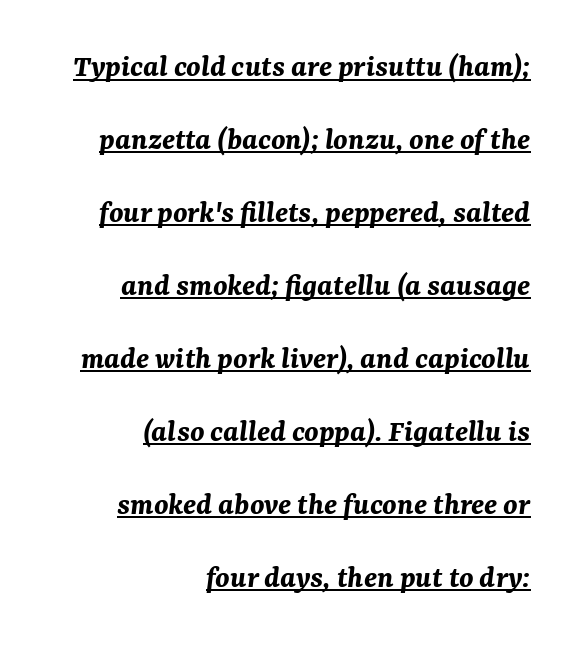
{"italic": "yes", "lean": "right", "slant_degrees": 7, "bold": "yes", "weight": "bold", "width": "normal", "stroke_contrast": "medium", "x_height": "medium", "monospaced": "no", "underline": "yes", "align": "right", "line_spacing": "loose", "line_spacing_ratio": 2.28, "letter_spacing": "normal", "letter_spacing_em": 0.0, "glyph_px": 32}
